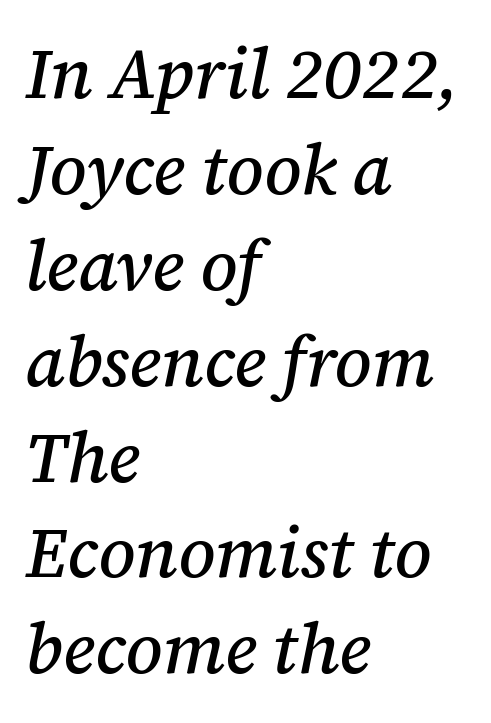
The image shows 70 px serif type, italic (leaning right); set left-aligned, normal line spacing (1.37x), normal letter spacing, not underlined; medium stroke contrast and a medium x-height.
